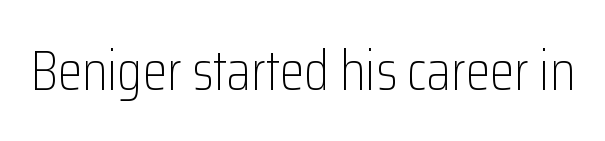
The cut favours lightness, reaching ordinary text weight at its darkest. Note the varied advance widths — an 'i' is clearly narrower than an 'm'. Is the letter spacing exaggerated? No — it looks like the ordinary default. A clean baseline with only descenders dipping below it. In terms of letterform style, serifs are entirely absent. Characters remain perfectly vertical along every line.
